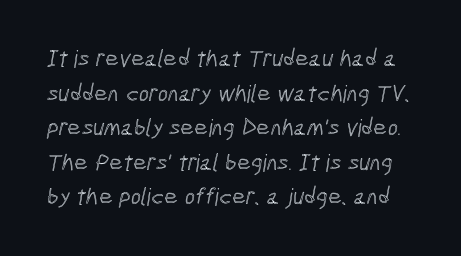
Q: Is the text underlined? A: No.
Q: Is the spacing between letters normal or unusually wide? A: Normal.
Q: Is the spacing between lines tight, normal or loose? A: Normal.
